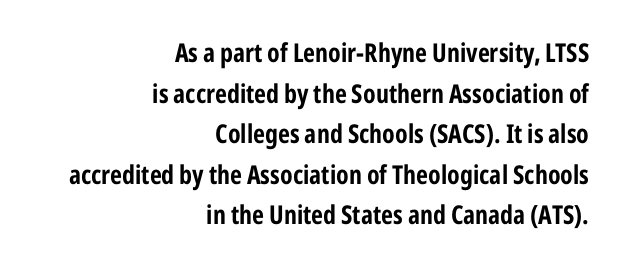
{"italic": "no", "bold": "yes", "underline": "no", "align": "right", "line_spacing": "normal", "line_spacing_ratio": 1.56, "letter_spacing": "normal", "letter_spacing_em": 0.0, "glyph_px": 26}
